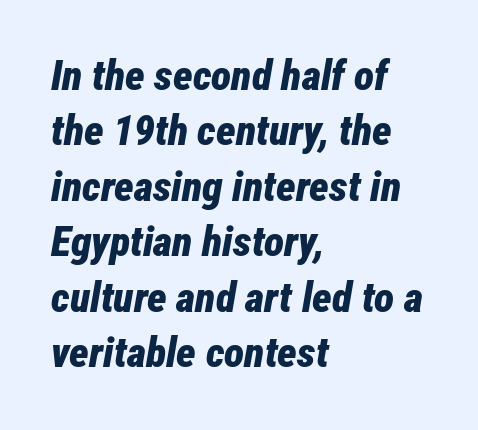
{"italic": "yes", "lean": "right", "slant_degrees": 12, "bold": "yes", "weight": "bold", "width": "condensed", "stroke_contrast": "low", "x_height": "medium", "monospaced": "no", "underline": "no", "align": "left", "line_spacing": "normal", "line_spacing_ratio": 1.32, "letter_spacing": "normal", "letter_spacing_em": 0.0, "glyph_px": 42}
